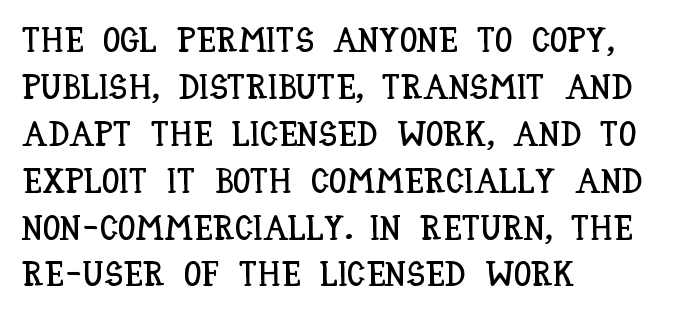
Q: Is the text italic (slanted)? A: No, it is upright.
Q: Is the text underlined? A: No.
Q: How is the paragraph aligned? A: Left-aligned.
Q: Is the spacing between letters normal or unusually wide? A: Normal.
Q: Is the spacing between lines tight, normal or loose? A: Normal.
Q: Width (condensed, normal, or wide)? A: Condensed.
Q: Stroke contrast? A: Low.
Q: x-height? A: Large.
Q: Monospaced? A: No.
